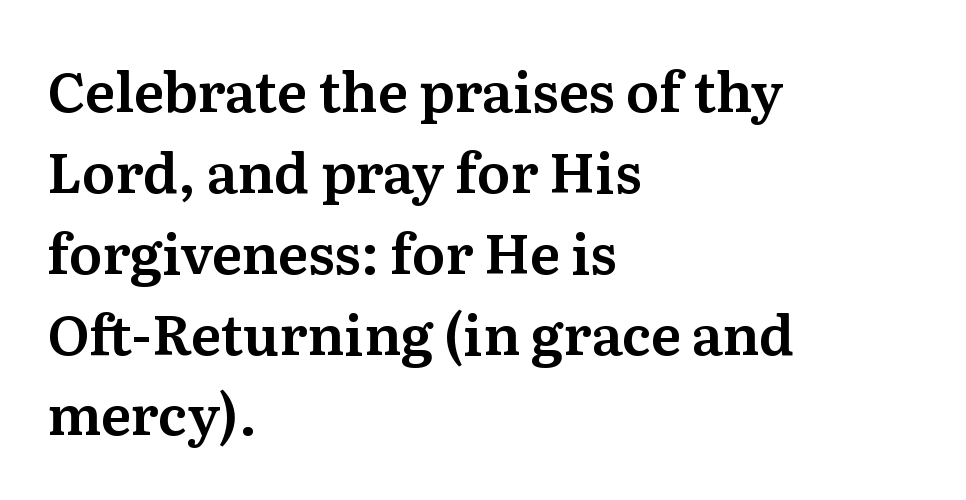
Plain, unruled lines of type. The lettering stays uniformly vertical, giving the passage a roman look. What stands out about the letter spacing? Nothing — it is the standard amount. Do the characters align in a grid? No, the font is proportional. Does the leading feel generous? No, just average. This rendering employs a face with finishing strokes, i.e., a serif.
